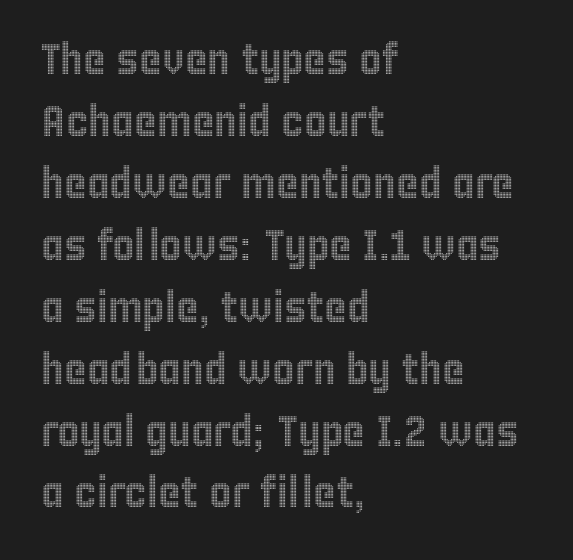
One glance says typical: line gaps are just what's usual. This rendering features lettering with no underline. A student would call this left alignment; a typographer would say flush left, rag right. Every character sits straight up, as roman type does. Glyph-to-glyph distance matches everyday printed text. The face used here is proportionally spaced, like ordinary book or web type.
